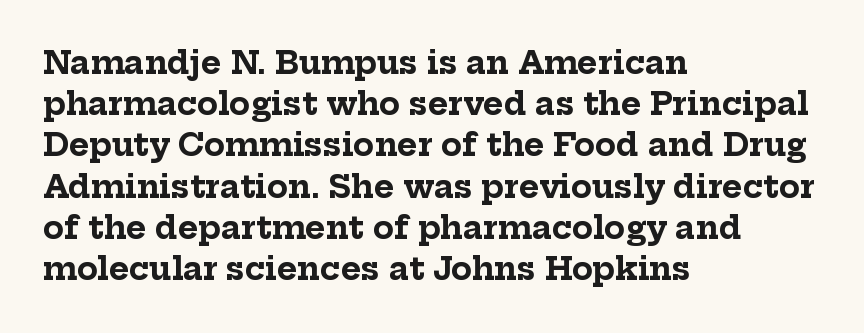
The image shows 31 px bold serif type, upright; set left-aligned, normal line spacing (1.33x), normal letter spacing, not underlined; low stroke contrast and a medium x-height.
